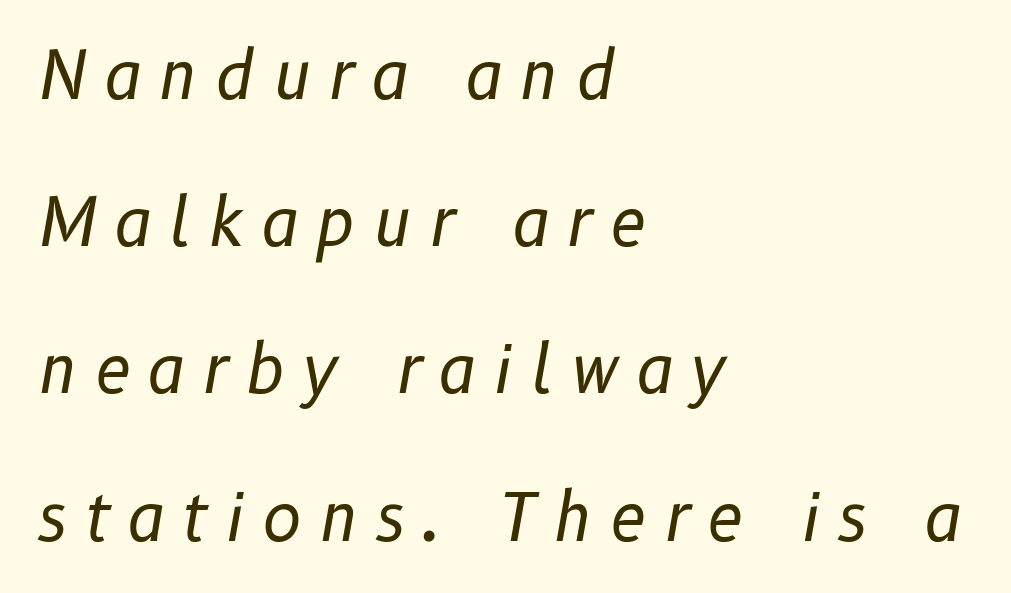
{"italic": "yes", "lean": "right", "slant_degrees": 10, "bold": "no", "weight": "regular", "width": "normal", "stroke_contrast": "low", "x_height": "medium", "monospaced": "no", "underline": "no", "align": "left", "line_spacing": "loose", "line_spacing_ratio": 2.23, "letter_spacing": "wide", "letter_spacing_em": 0.26, "glyph_px": 66}
